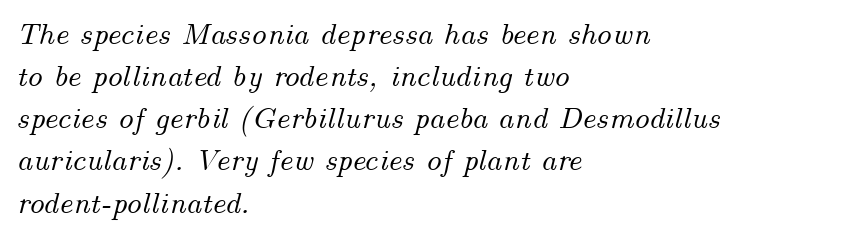
Quick note: underline off. The gaps between neighbouring characters are ordinary and unremarkable. The rendering applies a slant to the glyphs. The lines sit at an ordinary, default distance from one another.
